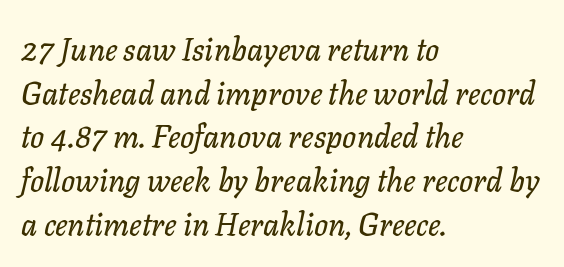
Q: Is the text italic (slanted)? A: Yes, it leans right by about 11 degrees.
Q: Is the text underlined? A: No.
Q: How is the paragraph aligned? A: Left-aligned.
Q: Is the spacing between letters normal or unusually wide? A: Normal.
Q: Is the spacing between lines tight, normal or loose? A: Normal.
Q: Width (condensed, normal, or wide)? A: Normal.
Q: Stroke contrast? A: Low.
Q: x-height? A: Medium.
Q: Monospaced? A: No.
